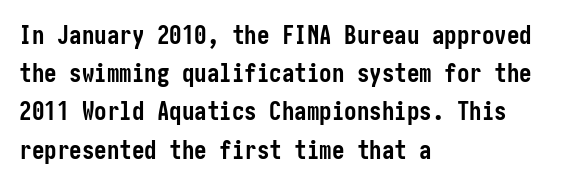
Q: Is the text bold? A: Yes.
Q: Is the text italic (slanted)? A: No, it is upright.
Q: Is the text underlined? A: No.
Q: How is the paragraph aligned? A: Left-aligned.
Q: Is the spacing between letters normal or unusually wide? A: Normal.
Q: Is the spacing between lines tight, normal or loose? A: Normal.
